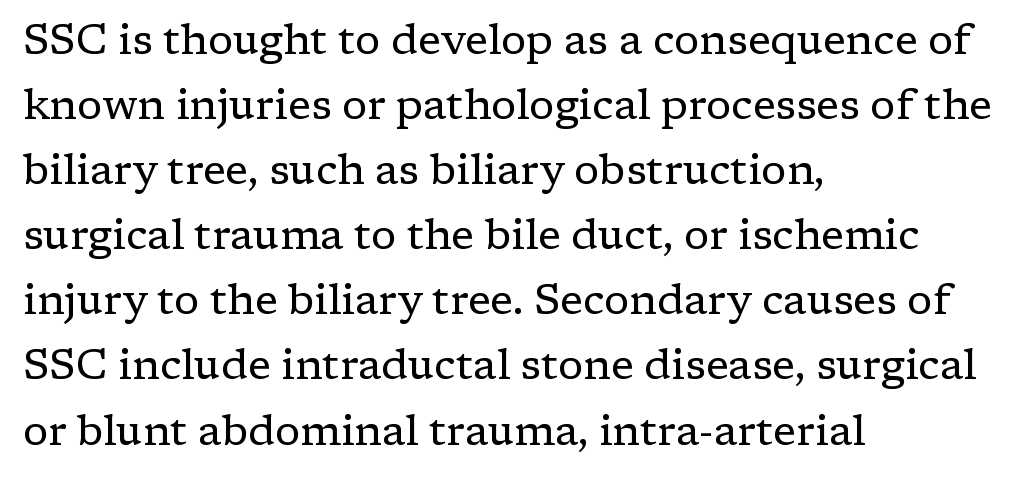
The image shows 42 px regular-weight serif type, upright; set left-aligned, normal line spacing (1.55x), normal letter spacing, not underlined; low stroke contrast and a medium x-height.
